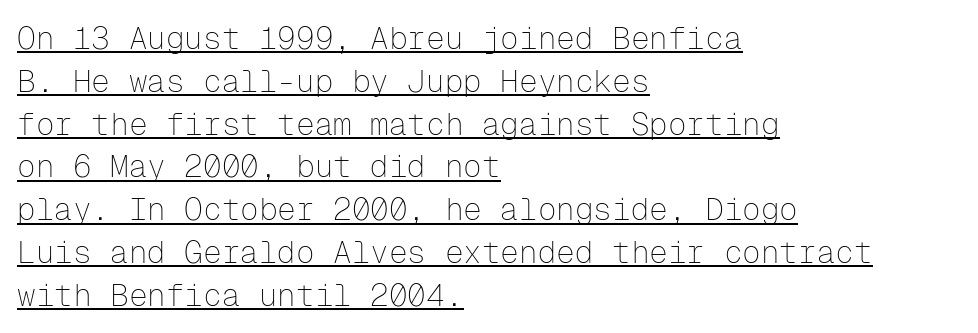
The image shows 31 px thin sans-serif type, upright, monospaced; set left-aligned, normal line spacing (1.38x), normal letter spacing, underlined; low stroke contrast and a medium x-height.
